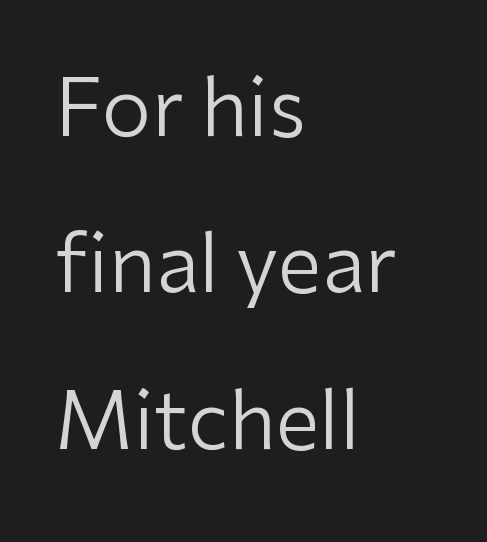
Honestly, the letter spacing is just normal — you wouldn't notice it. Grotesque or geometric, the face here clearly has no serifs. The type sits square on the baseline with zero lean. Vertically, the passage feels expansive, rows floating well apart.
